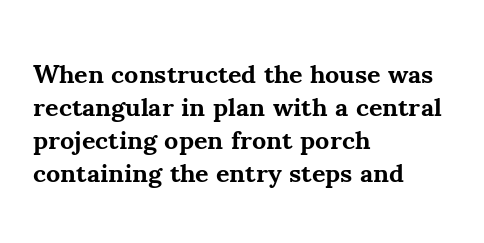
{"italic": "no", "bold": "yes", "underline": "no", "align": "left", "line_spacing": "normal", "line_spacing_ratio": 1.27, "letter_spacing": "normal", "letter_spacing_em": 0.0, "glyph_px": 26}
